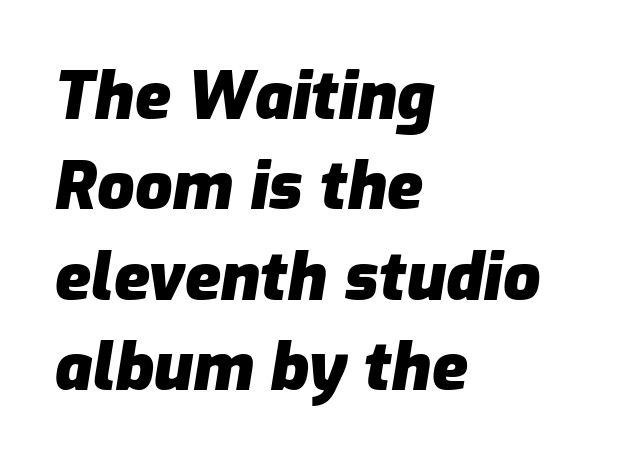
The image shows 66 px heavy type, italic (leaning right); set left-aligned, normal line spacing (1.37x), normal letter spacing, not underlined; low stroke contrast and a medium x-height.
